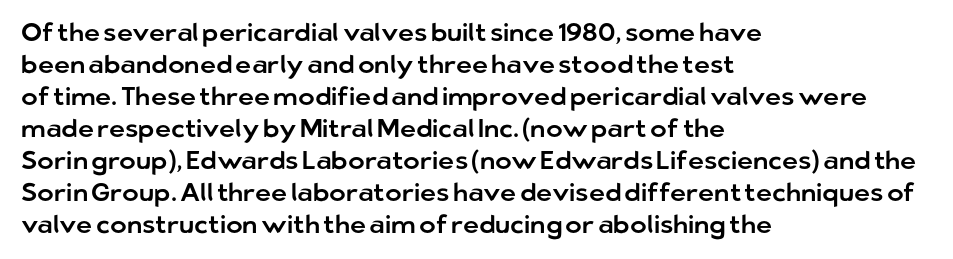
Q: Is the text italic (slanted)? A: No, it is upright.
Q: Is the text underlined? A: No.
Q: How is the paragraph aligned? A: Left-aligned.
Q: Is the spacing between letters normal or unusually wide? A: Normal.
Q: Is the spacing between lines tight, normal or loose? A: Normal.
